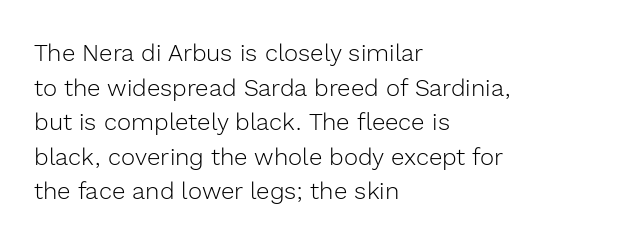
Regarding leading, the lines here are spaced in the standard way. The letters look calm and open, with moderate or lighter stems. Layout note: lines flush left. The rendering keeps characters at their native spacing. The lettering stays uniformly vertical, giving the passage a roman look. Underline: absent.
